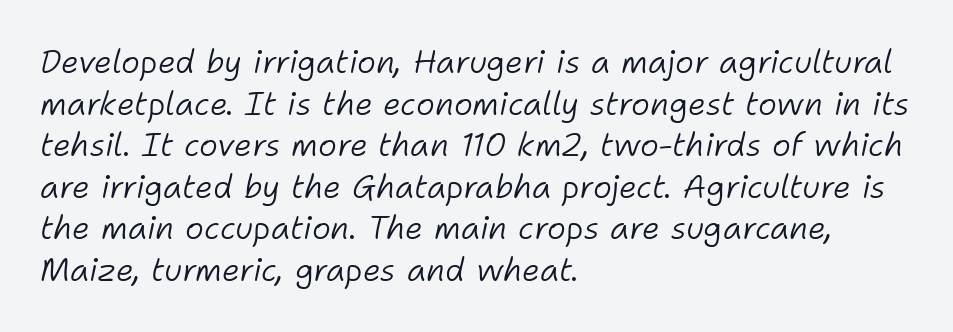
{"italic": "yes", "lean": "right", "slant_degrees": 11, "bold": "no", "weight": "light", "width": "normal", "stroke_contrast": "low", "x_height": "medium", "monospaced": "no", "underline": "no", "align": "left", "line_spacing": "normal", "line_spacing_ratio": 1.3, "letter_spacing": "normal", "letter_spacing_em": 0.0, "glyph_px": 32}
